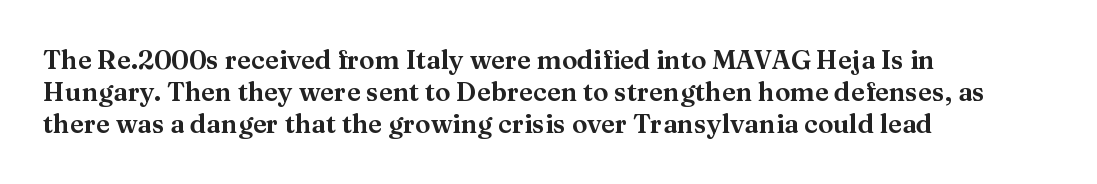
The image shows 26 px text type, upright; set left-aligned, line spacing 1.24x, normal letter spacing, not underlined.
